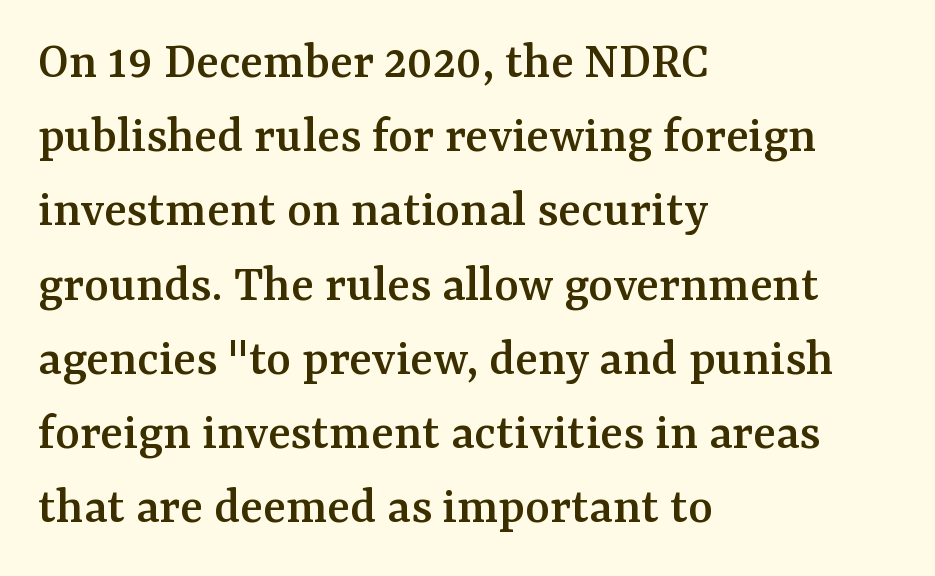
Quick note: interline space is typical. A typesetter would label this face a serif. Do the characters align in a grid? No, the font is proportional. Each line starts at the same left margin while the right side varies. Plain, unruled lines of type. This is the regular roman posture of the typeface.
